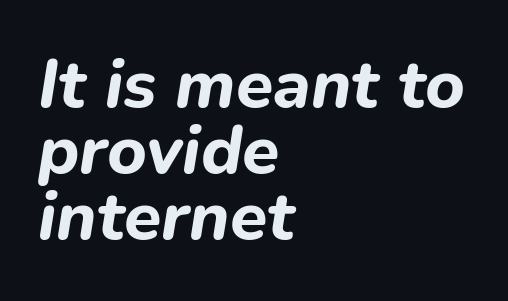
Visually the block forms a straight wall on the left and a jagged coastline on the right. Glyph-to-glyph distance matches everyday printed text. Has an underline been added? It has not. Each letter keeps its own natural width here, so spacing adapts to shape.
